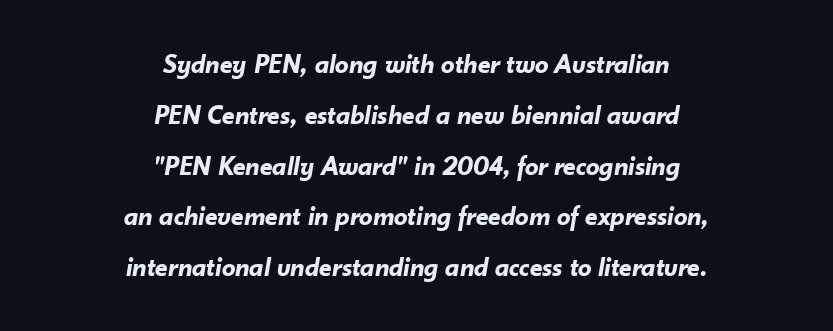
Q: Is the text bold? A: Yes.
Q: Is the text italic (slanted)? A: Yes, it leans right by about 10 degrees.
Q: Is the text underlined? A: No.
Q: How is the paragraph aligned? A: Centered.
Q: Is the spacing between letters normal or unusually wide? A: Normal.
